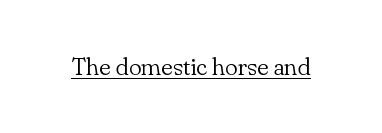
Underlined type. When letters stand straight like this, we call the style roman or upright. The line texture is even and compact thanks to regular tracking. The strokes carry an ordinary text weight at most.
